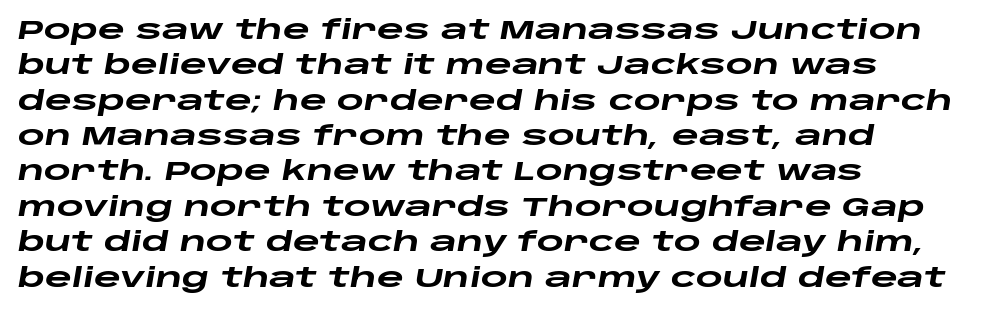
Q: Is the text bold? A: Yes.
Q: Is the text italic (slanted)? A: Yes, it leans right by about 10 degrees.
Q: Is the text underlined? A: No.
Q: How is the paragraph aligned? A: Left-aligned.
Q: Is the spacing between letters normal or unusually wide? A: Normal.
Q: Is the spacing between lines tight, normal or loose? A: Normal.
